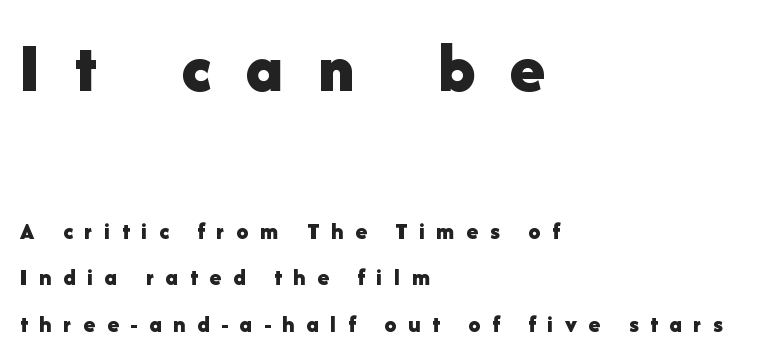
It's the straight-up-and-down kind of type. The sample has been set heavy, in full bold. Has an underline been added? It has not. Someone cranked the tracking dial way up on this one.
